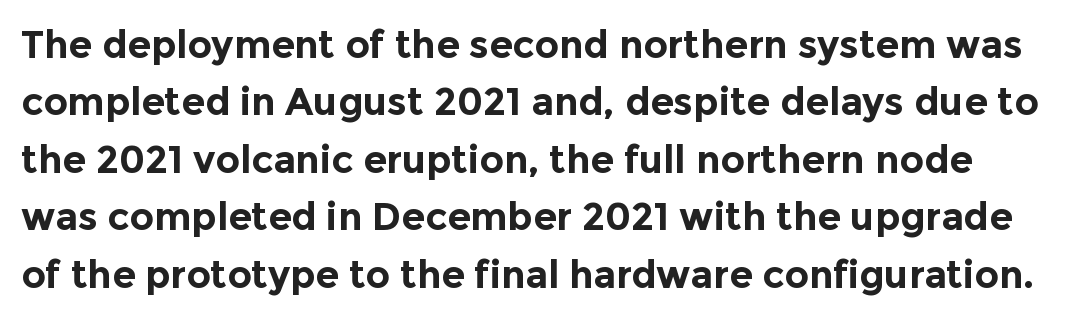
The image shows 38 px bold sans-serif type, upright; set normal line spacing (1.51x), normal letter spacing, not underlined; a medium x-height.
